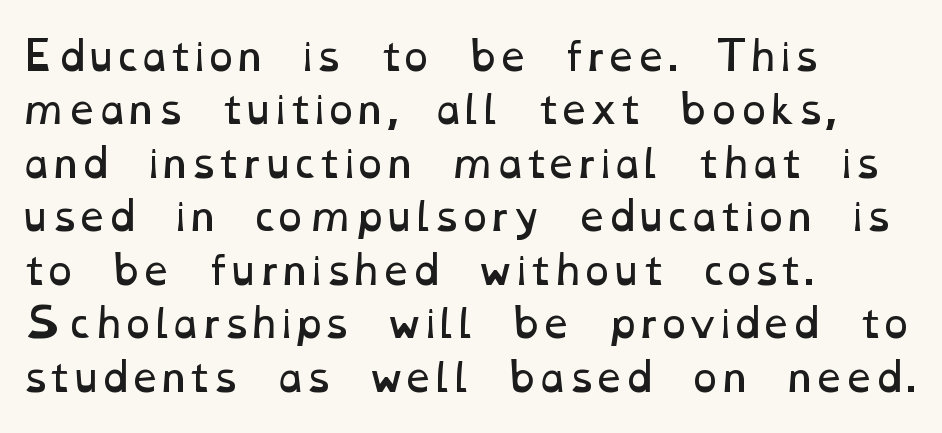
The image shows 39 px regular-weight, wide type; set left-aligned, normal line spacing (1.37x), normal letter spacing, not underlined; low stroke contrast and a medium x-height.
